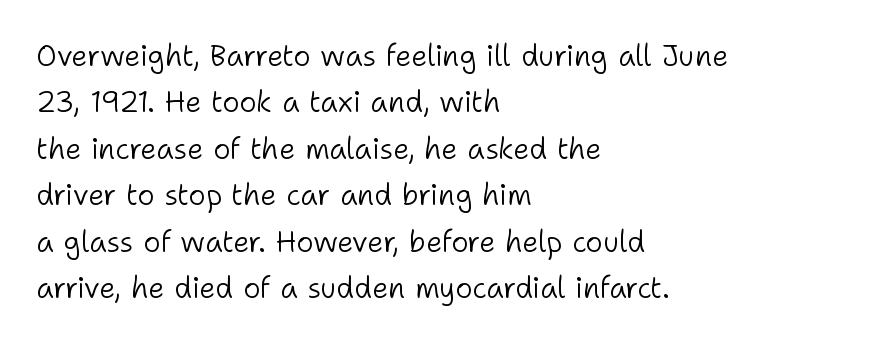
The image shows 29 px light sans-serif type, upright; set left-aligned, normal line spacing (1.6x), normal letter spacing, not underlined; low stroke contrast and a medium x-height.
